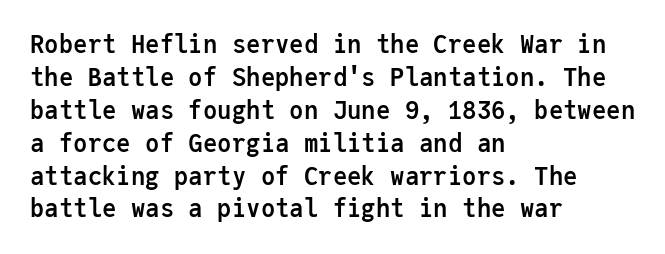
Q: Is the text bold? A: Yes.
Q: Is the text italic (slanted)? A: No, it is upright.
Q: Is the text underlined? A: No.
Q: How is the paragraph aligned? A: Left-aligned.
Q: Is the spacing between letters normal or unusually wide? A: Normal.
Q: Is the spacing between lines tight, normal or loose? A: Normal.
